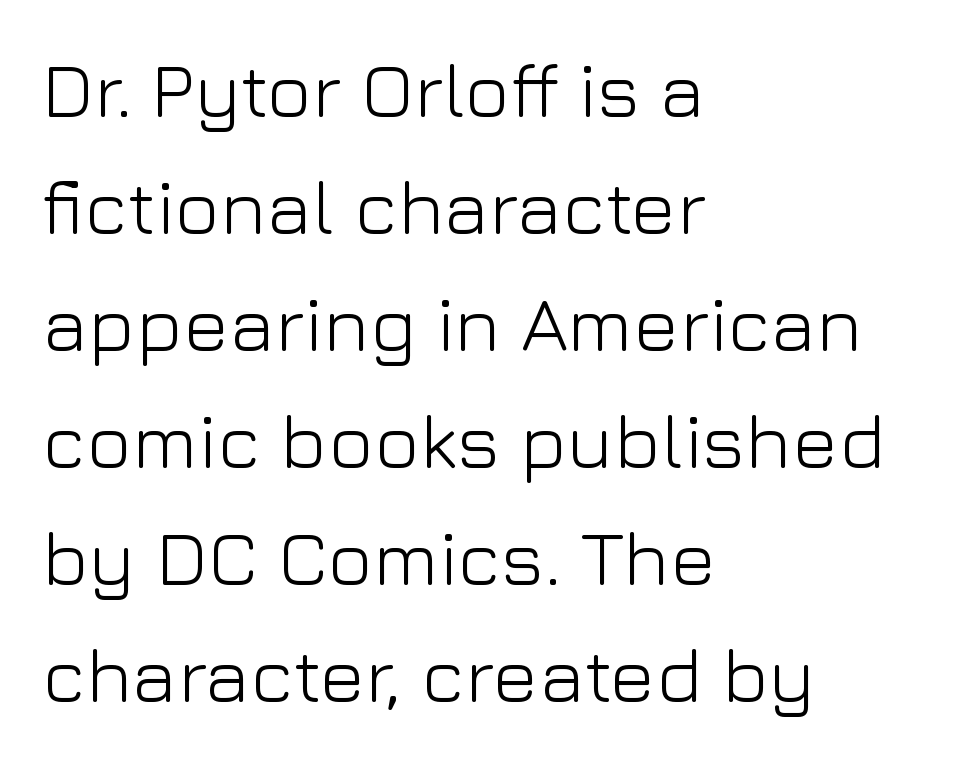
The image shows 77 px light sans-serif type, upright; set left-aligned, normal line spacing (1.52x), normal letter spacing, not underlined; low stroke contrast and a medium x-height.
